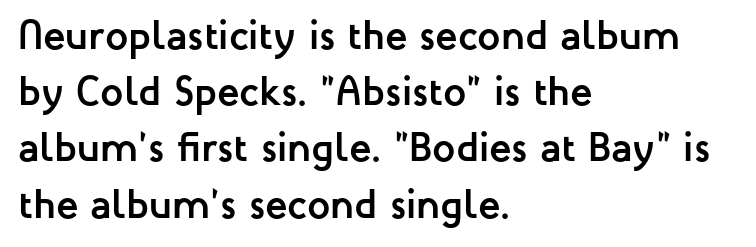
{"serif": "no", "italic": "no", "bold": "yes", "weight": "semibold", "width": "normal", "stroke_contrast": "low", "x_height": "medium", "monospaced": "no", "underline": "no", "align": "left", "line_spacing": "normal", "line_spacing_ratio": 1.37, "letter_spacing": "normal", "letter_spacing_em": 0.0, "glyph_px": 41}
